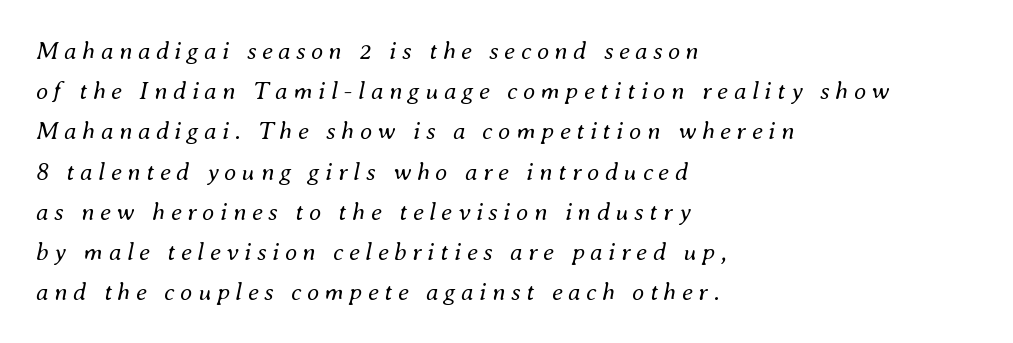
Slant detected: the letters are inclined. The rag falls on the right side of this text block. Stroke thickness stays within the range of a standard reading face or lighter. Horizontal bands of white between lines are of average thickness.
